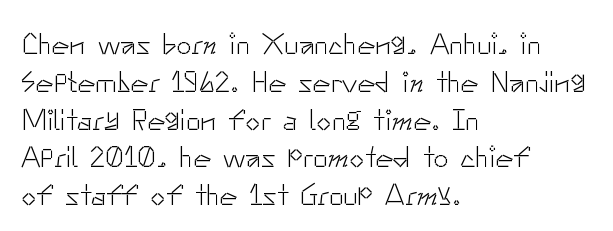
The image shows 30 px light sans-serif type, upright; set left-aligned, normal line spacing (1.26x), normal letter spacing, not underlined; low stroke contrast and a small x-height.
